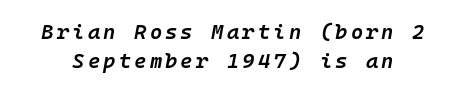
Q: Is the text bold? A: Semi-bold.
Q: Is the text italic (slanted)? A: Yes, it leans right by about 10 degrees.
Q: Is the text underlined? A: No.
Q: Is the spacing between lines tight, normal or loose? A: Normal.
